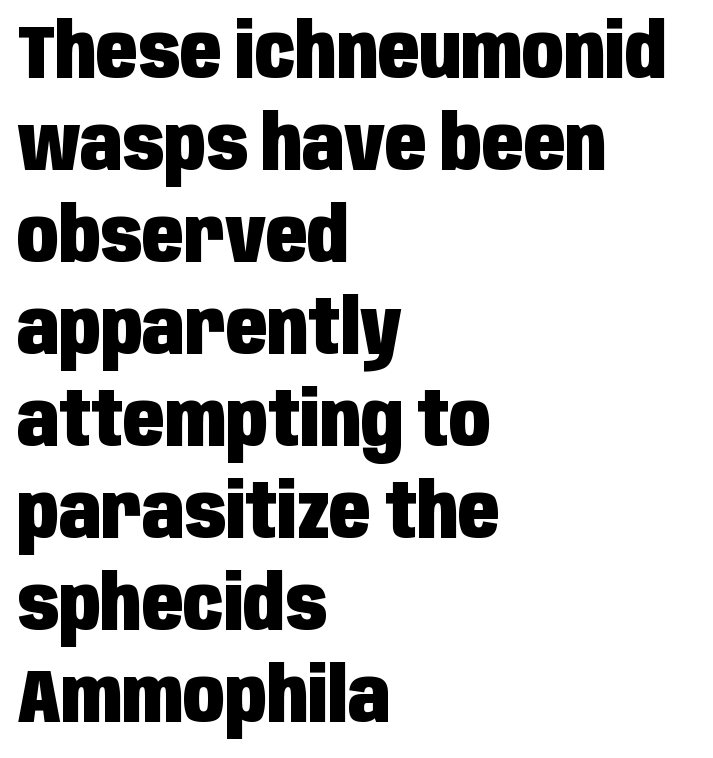
The image shows 76 px heavy, condensed sans-serif type, upright; set left-aligned, line spacing 1.21x, normal letter spacing, not underlined; low stroke contrast and a large x-height.
